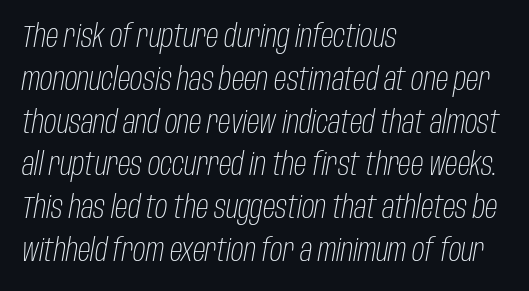
The image shows 31 px light, condensed type, italic (leaning right); set left-aligned, normal line spacing (1.38x), normal letter spacing, not underlined; low stroke contrast and a large x-height.
